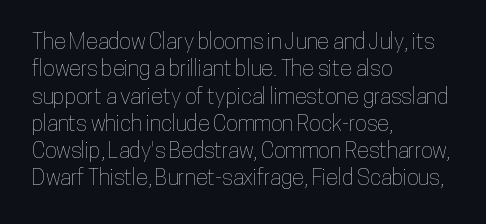
Q: Is the text italic (slanted)? A: No, it is upright.
Q: Is the text underlined? A: No.
Q: How is the paragraph aligned? A: Left-aligned.
Q: Is the spacing between letters normal or unusually wide? A: Normal.
